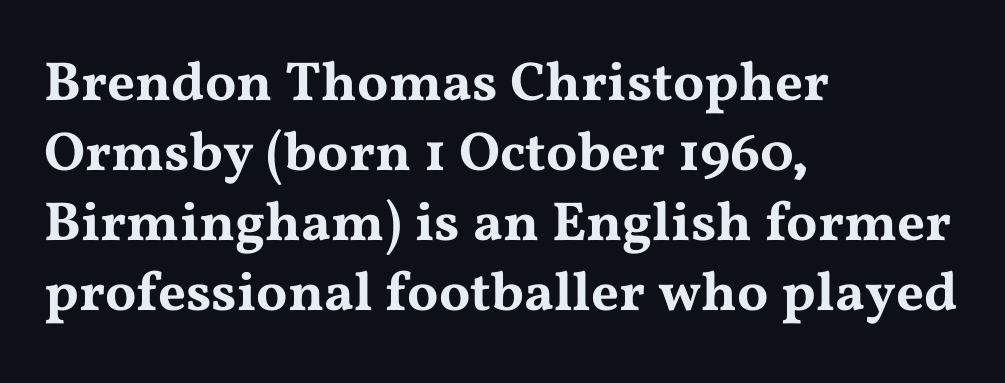
The image shows 55 px wide serif type, upright; set left-aligned, normal line spacing (1.27x), normal letter spacing, not underlined; medium stroke contrast and a medium x-height.
